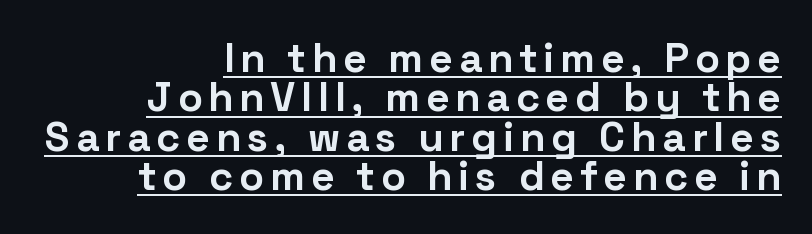
{"serif": "no", "italic": "no", "bold": "yes", "weight": "bold", "width": "normal", "stroke_contrast": "low", "x_height": "medium", "monospaced": "no", "underline": "yes", "align": "right", "line_spacing": "tight", "line_spacing_ratio": 0.96, "glyph_px": 41}
